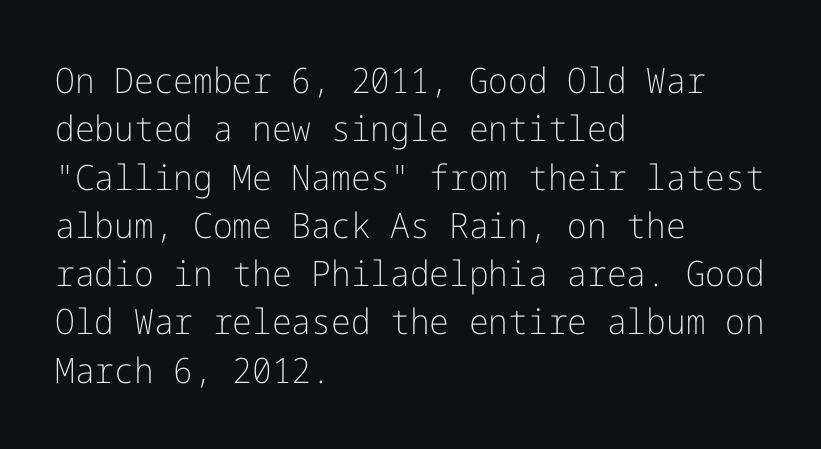
{"serif": "no", "italic": "no", "bold": "no", "weight": "light", "width": "normal", "stroke_contrast": "low", "x_height": "medium", "underline": "no", "align": "left", "line_spacing": "normal", "line_spacing_ratio": 1.38, "letter_spacing": "normal", "letter_spacing_em": 0.0, "glyph_px": 35}
